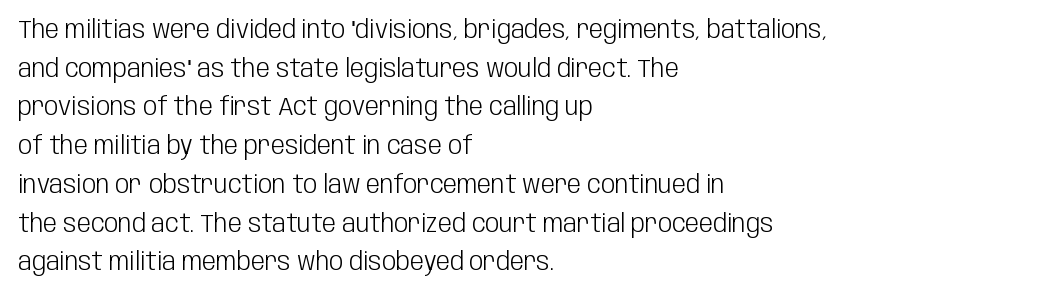
{"italic": "no", "bold": "no", "underline": "no", "align": "left", "line_spacing": "normal", "line_spacing_ratio": 1.55, "letter_spacing": "normal", "letter_spacing_em": 0.0, "glyph_px": 25}
